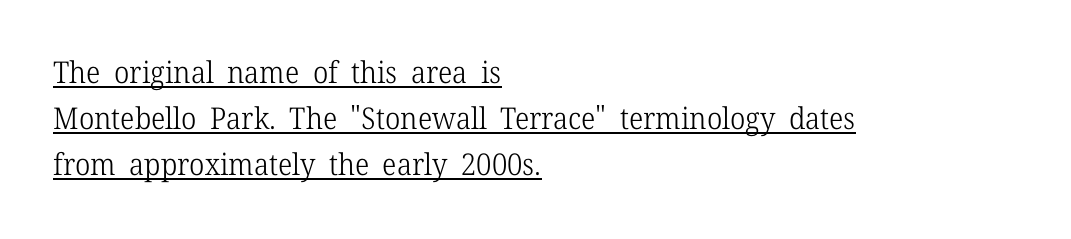
Q: Is the text bold? A: No.
Q: Is the text italic (slanted)? A: No, it is upright.
Q: Is the typeface a serif or a sans-serif typeface? A: Serif.
Q: Is the text underlined? A: Yes.
Q: How is the paragraph aligned? A: Left-aligned.
Q: Is the spacing between letters normal or unusually wide? A: Normal.
Q: Is the spacing between lines tight, normal or loose? A: Normal.
Q: Width (condensed, normal, or wide)? A: Normal.
Q: Stroke contrast? A: Low.
Q: x-height? A: Medium.
Q: Monospaced? A: No.
